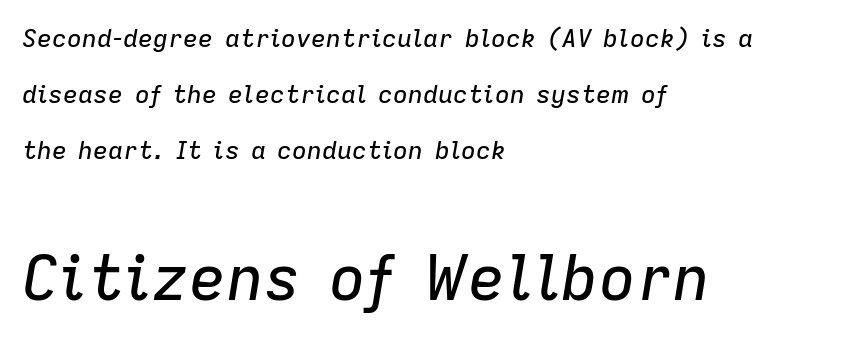
Q: Is the text italic (slanted)? A: Yes, it leans right by about 9 degrees.
Q: Is the text underlined? A: No.
Q: How is the paragraph aligned? A: Left-aligned.
Q: Is the spacing between letters normal or unusually wide? A: Normal.
Q: Is the spacing between lines tight, normal or loose? A: Loose.
Q: Which block of text is set in a larger size, the first (top) or the second (bottom)? A: The second (bottom) one.
Q: Width (condensed, normal, or wide)? A: Normal.
Q: Stroke contrast? A: Low.
Q: x-height? A: Medium.
Q: Monospaced? A: No.
